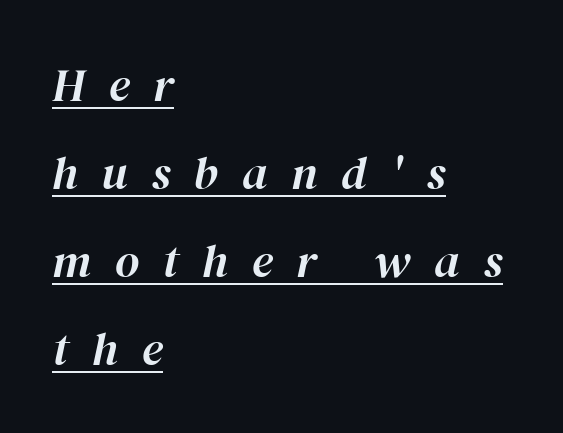
A typesetter would call this proportional, since set widths differ per character. Quick note: italic. Students, note that the glyphs here are deliberately spaced far apart. If you drew a ruler down the left edge, every line would touch it. The glyphs are accompanied by a horizontal stroke just below them.
